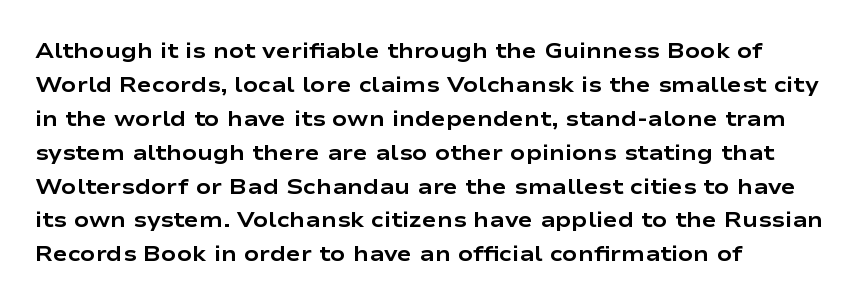
The image shows 22 px bold type, upright; set left-aligned, normal line spacing (1.54x), normal letter spacing, not underlined.
